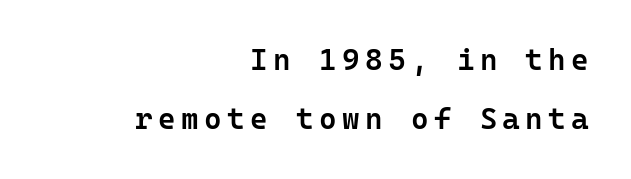
Q: Is the text bold? A: Semi-bold.
Q: Is the text italic (slanted)? A: No, it is upright.
Q: Is the typeface a serif or a sans-serif typeface? A: Sans-serif.
Q: Is the text underlined? A: No.
Q: How is the paragraph aligned? A: Right-aligned.
Q: Is the spacing between lines tight, normal or loose? A: Loose.
Q: Width (condensed, normal, or wide)? A: Normal.
Q: Stroke contrast? A: Low.
Q: x-height? A: Medium.
Q: Monospaced? A: Yes.
